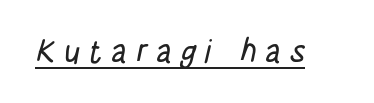
The image shows 32 px condensed sans-serif type; set unusually wide letter spacing (+0.24 em), underlined; low stroke contrast and a large x-height.
